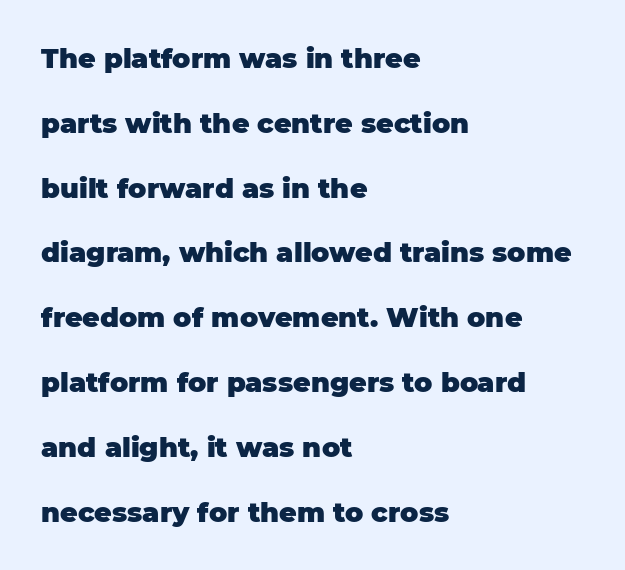
The space beneath each line is pristine and unruled. If you drew a ruler down the left edge, every line would touch it. What weight is shown? A full bold with thick strokes. When letters stand straight like this, we call the style roman or upright. Successive baselines arrive slowly, with a big drop between each. Letter spacing: default.
